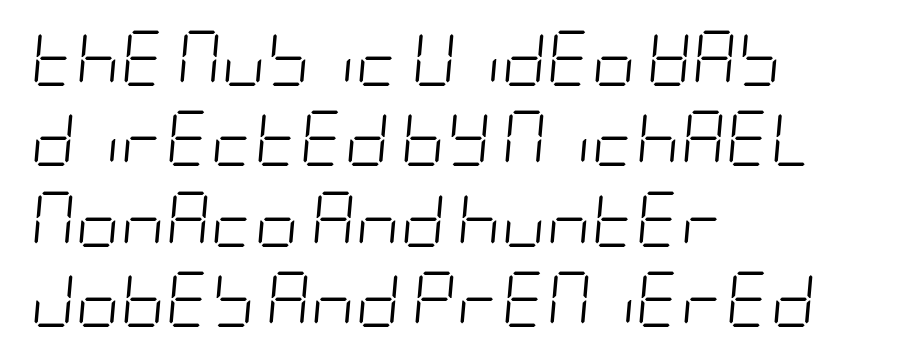
Short note: letters normally spaced. Bare-footed words on every line. Layout note: lines flush left. Stroke mass is kept to a normal reading level or below. Is the type slanted? Yes — the strokes lean at a clear angle. Line spacing here is normal.
